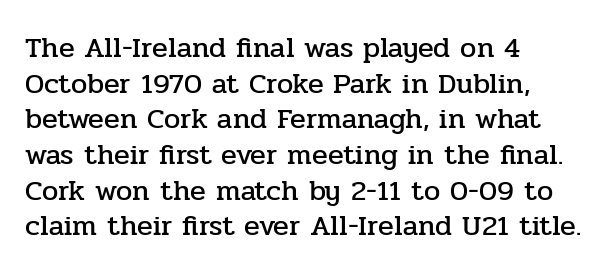
The paragraph shown leans on its left margin. The face used here is proportionally spaced, like ordinary book or web type. The letters sit at their default tracking, neither squeezed nor spread. Ascenders rise straight up at ninety degrees.
